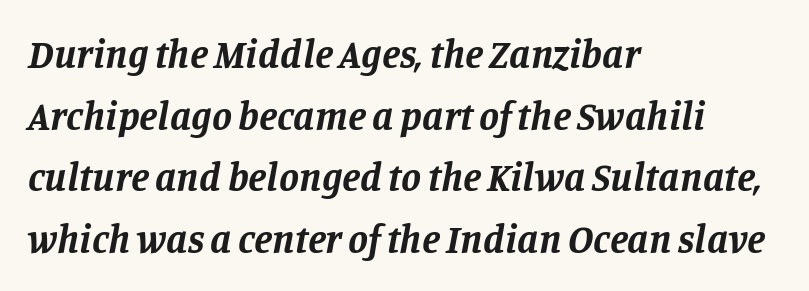
The image shows 40 px bold serif type, italic (leaning right); set left-aligned, normal line spacing (1.54x), normal letter spacing, not underlined; low stroke contrast and a large x-height.
